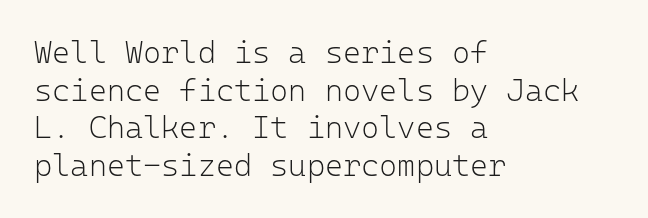
Think of a typewriter: that constant character pitch is what you see here. Stroke mass is kept to a normal reading level or below. This sample uses an upright cut, with every glyph sitting square on the baseline. Observe the absence of serifs on each vertical stroke in this sample. The passage is arranged the way most books set body copy — flush left. The passage shown has conventional tracking throughout.
